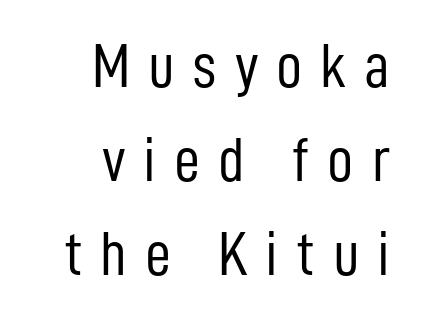
Q: Is the text bold? A: No.
Q: Is the text italic (slanted)? A: No, it is upright.
Q: Is the typeface a serif or a sans-serif typeface? A: Sans-serif.
Q: Is the text underlined? A: No.
Q: How is the paragraph aligned? A: Right-aligned.
Q: Is the spacing between letters normal or unusually wide? A: Unusually wide.
Q: Is the spacing between lines tight, normal or loose? A: Normal.
Q: Width (condensed, normal, or wide)? A: Condensed.
Q: Stroke contrast? A: Low.
Q: x-height? A: Medium.
Q: Monospaced? A: No.
